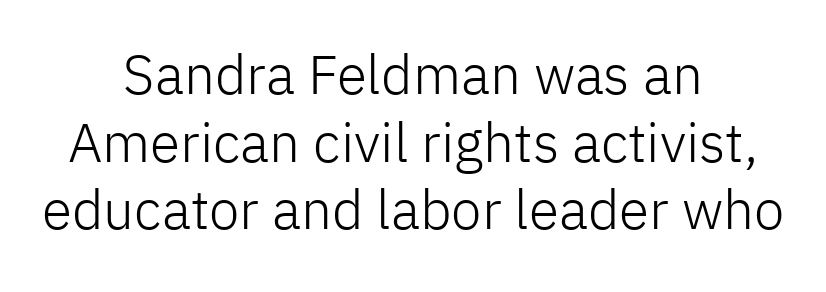
Q: Is the text bold? A: No.
Q: Is the text italic (slanted)? A: No, it is upright.
Q: Is the typeface a serif or a sans-serif typeface? A: Sans-serif.
Q: Is the text underlined? A: No.
Q: How is the paragraph aligned? A: Centered.
Q: Is the spacing between letters normal or unusually wide? A: Normal.
Q: Width (condensed, normal, or wide)? A: Normal.
Q: Stroke contrast? A: Low.
Q: x-height? A: Medium.
Q: Monospaced? A: No.
